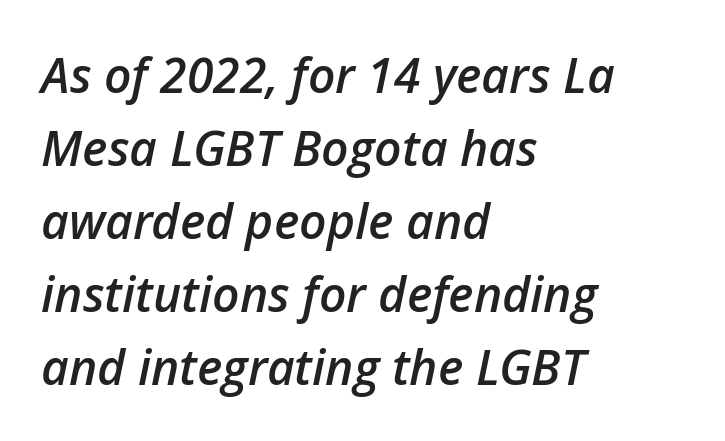
The image shows 48 px semibold type, italic (leaning right); set left-aligned, normal line spacing (1.52x), normal letter spacing, not underlined; low stroke contrast and a medium x-height.
